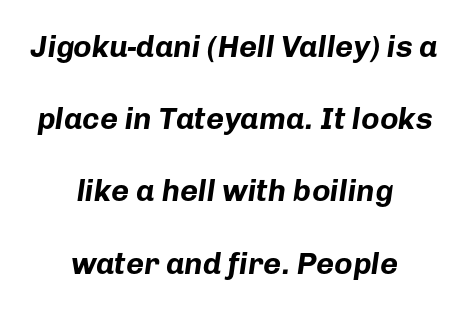
The image shows 31 px bold type, italic (leaning right); set centered, loose line spacing (2.33x), normal letter spacing, not underlined; low stroke contrast and a medium x-height.
